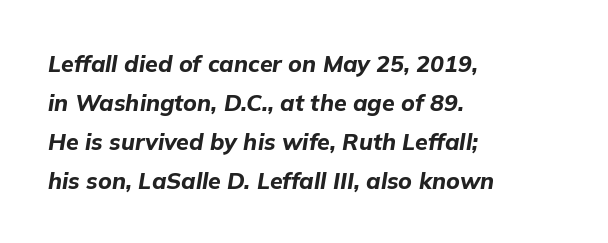
Q: Is the text bold? A: Yes.
Q: Is the text italic (slanted)? A: Yes, it leans right by about 9 degrees.
Q: Is the text underlined? A: No.
Q: How is the paragraph aligned? A: Left-aligned.
Q: Is the spacing between letters normal or unusually wide? A: Normal.
Q: Is the spacing between lines tight, normal or loose? A: Normal.
